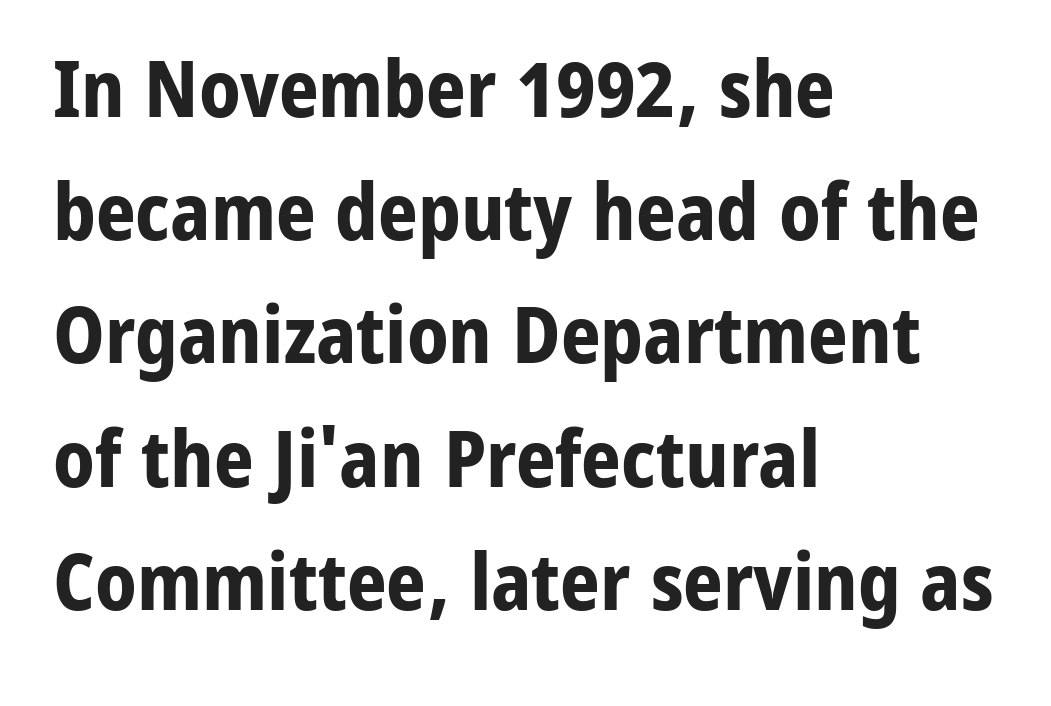
{"serif": "no", "italic": "no", "bold": "yes", "weight": "bold", "width": "normal", "stroke_contrast": "low", "x_height": "medium", "monospaced": "no", "underline": "no", "align": "left", "line_spacing": "normal", "line_spacing_ratio": 1.58, "letter_spacing": "normal", "letter_spacing_em": 0.0, "glyph_px": 78}
